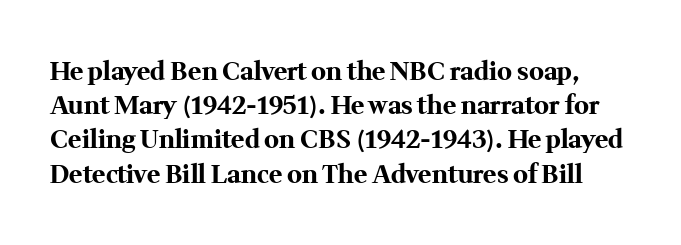
Typographic density is high because the face is bold. The gap between lines stays unmarked. Summary of vertical rhythm: regular, with standard interline spacing. Short note: letters normally spaced.
